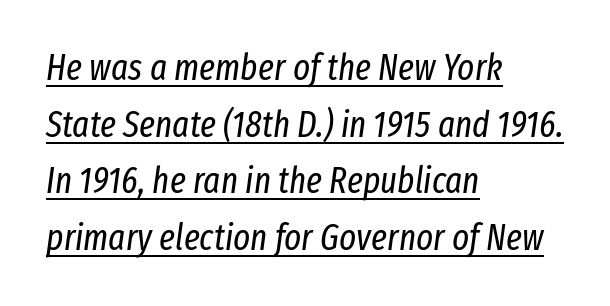
The image shows 36 px regular-weight, condensed type, italic (leaning right); set left-aligned, normal line spacing (1.57x), normal letter spacing, underlined; low stroke contrast and a medium x-height.
